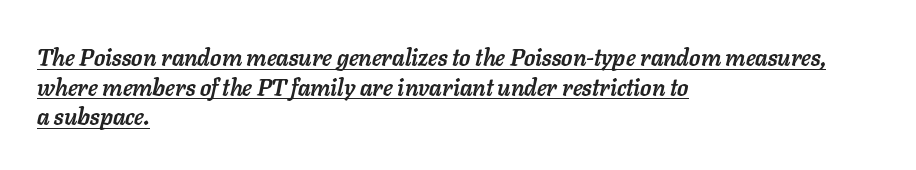
Q: Is the text bold? A: Yes.
Q: Is the text italic (slanted)? A: Yes, it leans right by about 11 degrees.
Q: Is the text underlined? A: Yes.
Q: How is the paragraph aligned? A: Left-aligned.
Q: Is the spacing between letters normal or unusually wide? A: Normal.
Q: Is the spacing between lines tight, normal or loose? A: Normal.
